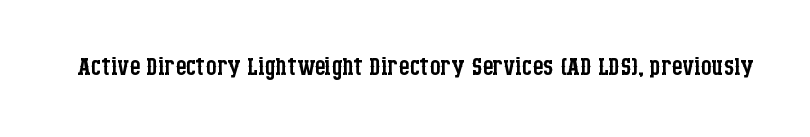
Q: Is the text bold? A: No.
Q: Is the text italic (slanted)? A: No, it is upright.
Q: Is the typeface a serif or a sans-serif typeface? A: Serif.
Q: Is the text underlined? A: No.
Q: Is the spacing between letters normal or unusually wide? A: Normal.
Q: Width (condensed, normal, or wide)? A: Condensed.
Q: Stroke contrast? A: Low.
Q: x-height? A: Large.
Q: Monospaced? A: No.
